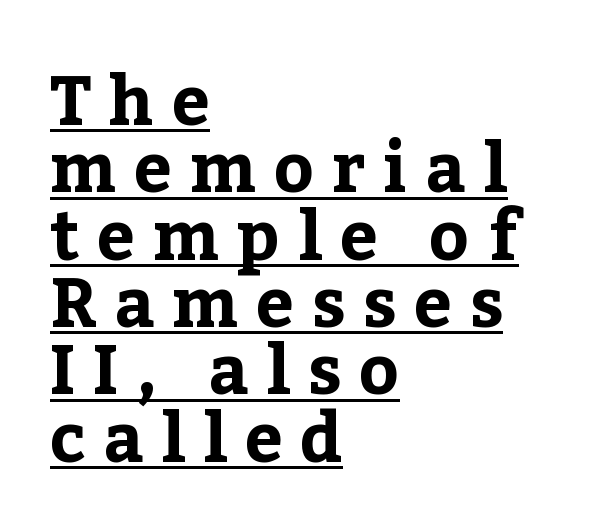
No italicization has been applied; the sample stays upright. Look at the stroke-to-counter ratio: heavy, a bold. Visually the block forms a straight wall on the left and a jagged coastline on the right. Does extra space separate the letters? Yes, quite a lot of it.
